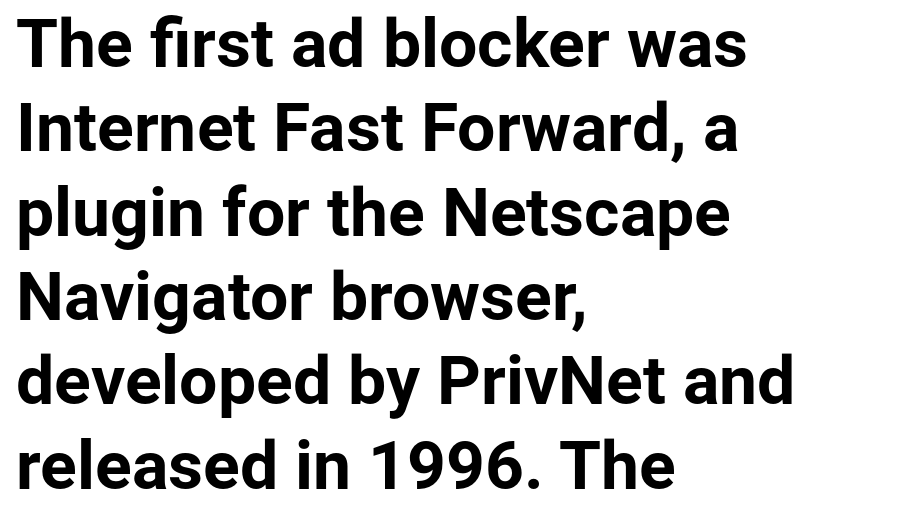
The image shows 68 px bold sans-serif type, upright; set left-aligned, line spacing 1.24x, normal letter spacing, not underlined; low stroke contrast and a medium x-height.
